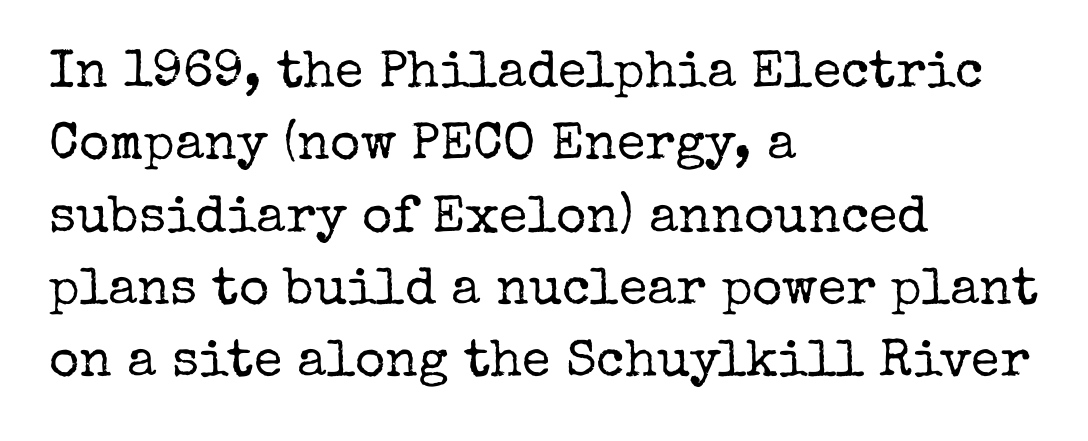
Q: Is the text bold? A: No.
Q: Is the text italic (slanted)? A: No, it is upright.
Q: Is the typeface a serif or a sans-serif typeface? A: Serif.
Q: Is the text underlined? A: No.
Q: How is the paragraph aligned? A: Left-aligned.
Q: Is the spacing between letters normal or unusually wide? A: Normal.
Q: Is the spacing between lines tight, normal or loose? A: Normal.
Q: Width (condensed, normal, or wide)? A: Normal.
Q: Stroke contrast? A: Low.
Q: x-height? A: Medium.
Q: Monospaced? A: No.
